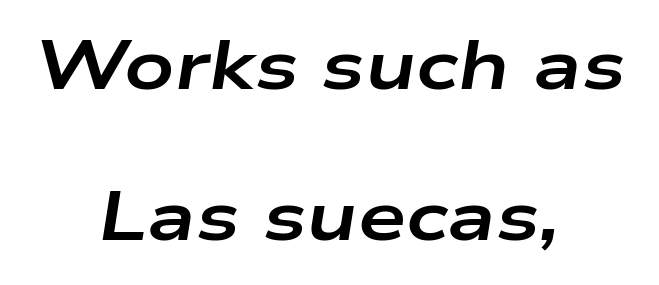
The space beneath each line is pristine and unruled. Looking at the ascenders, they clearly lean. You'd pick this weight for a headline — it's a proper bold. Whoever set this chose breathing room over compactness in the vertical rhythm. The typesetter chose a symmetrical, centered arrangement here. How are the letters spaced? Ordinarily, with no added tracking.
